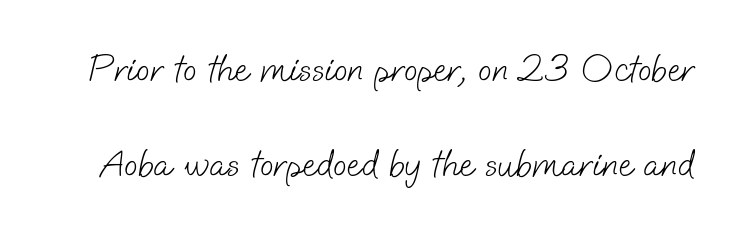
The image shows 40 px light sans-serif type; set loose line spacing (2.38x), normal letter spacing, not underlined; low stroke contrast and a small x-height.
